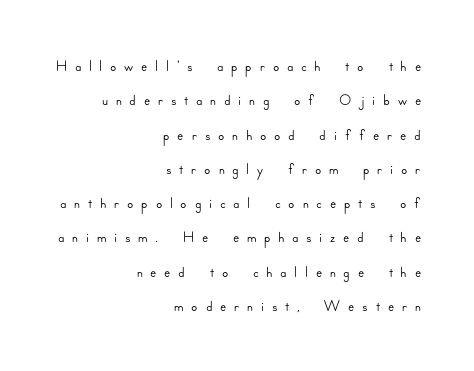
Q: Is the text italic (slanted)? A: No, it is upright.
Q: Is the text underlined? A: No.
Q: How is the paragraph aligned? A: Right-aligned.
Q: Is the spacing between letters normal or unusually wide? A: Unusually wide.
Q: Is the spacing between lines tight, normal or loose? A: Normal.
